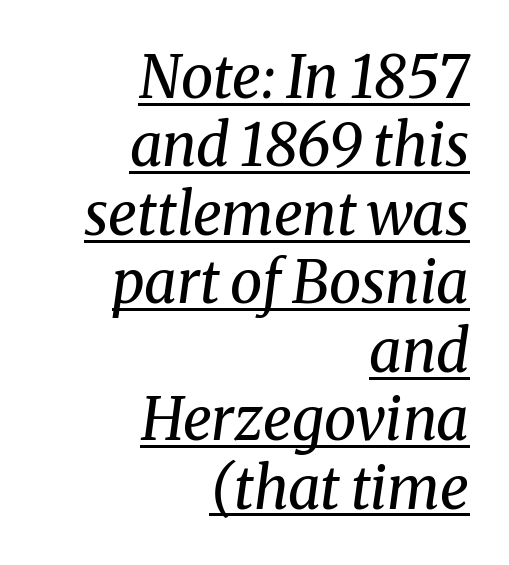
The rendering uses natural spacing where letterforms have individual widths. Look at the bottom of the vertical strokes: they flare into serifs here. Quick note: underline on. Glyph-to-glyph distance matches everyday printed text. The letters are slanted; this is an italic face. The cut favours lightness, reaching ordinary text weight at its darkest.
